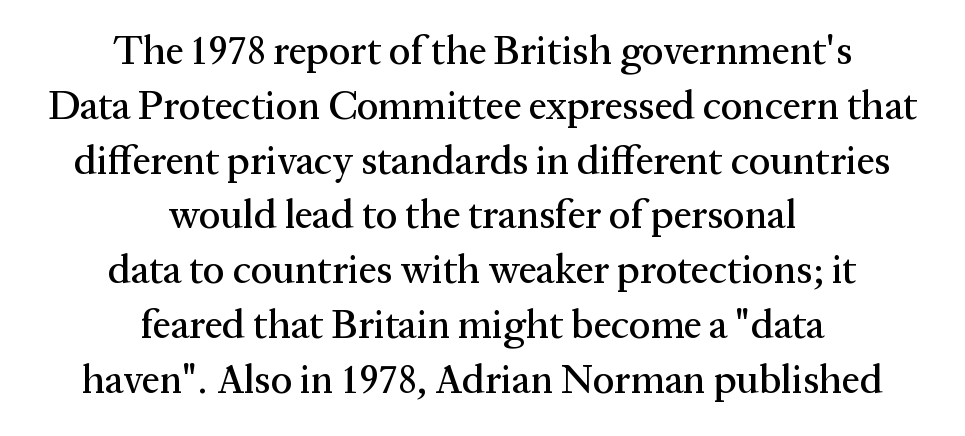
Q: Is the text italic (slanted)? A: No, it is upright.
Q: Is the typeface a serif or a sans-serif typeface? A: Serif.
Q: Is the text underlined? A: No.
Q: How is the paragraph aligned? A: Centered.
Q: Is the spacing between letters normal or unusually wide? A: Normal.
Q: Is the spacing between lines tight, normal or loose? A: Normal.
Q: Width (condensed, normal, or wide)? A: Normal.
Q: Stroke contrast? A: Medium.
Q: x-height? A: Medium.
Q: Monospaced? A: No.
